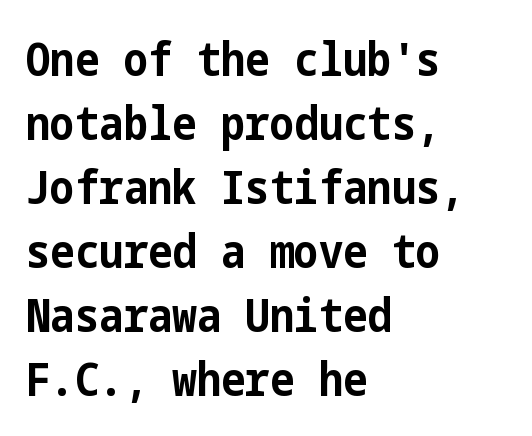
The image shows 46 px bold, condensed sans-serif type, upright; set left-aligned, normal line spacing (1.39x), normal letter spacing, not underlined; low stroke contrast and a medium x-height.
